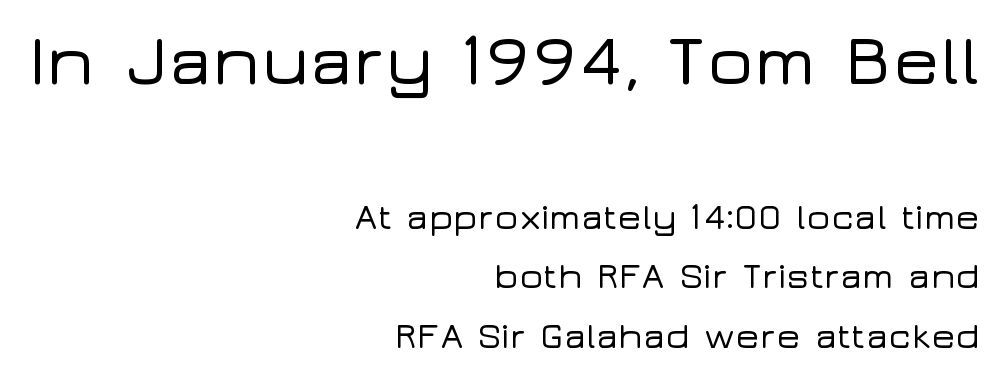
The line texture is even and compact thanks to regular tracking. Note the varied advance widths — an 'i' is clearly narrower than an 'm'. Characters remain perfectly vertical along every line. Leading: standard. Teacher's note: observe the even right margin — that is flush-right alignment. Has an underline been added? It has not.
